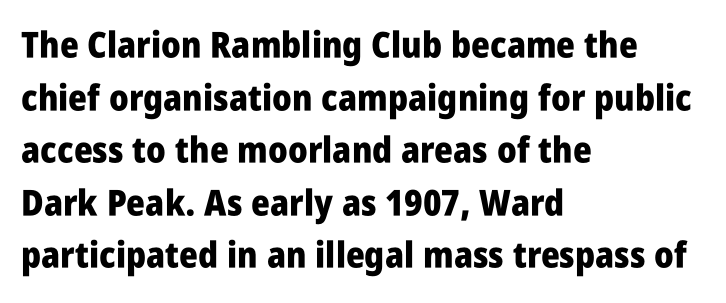
Caption: multi-line text, flush left, ragged right. What kind of face is this? One without serifs — a sans. Successive baselines arrive at the customary interval. Typographic density is high because the face is bold. The face used here is proportionally spaced, like ordinary book or web type. The typography opts for an upright posture over an oblique one.
